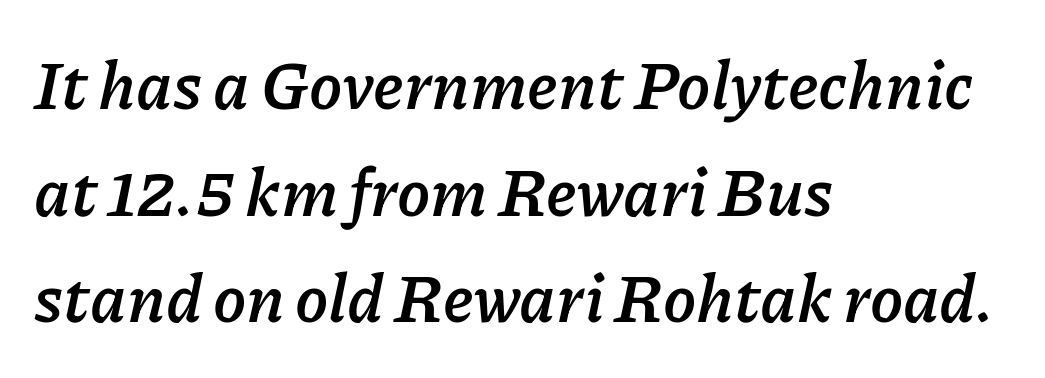
Q: Is the text bold? A: Yes.
Q: Is the text italic (slanted)? A: Yes, it leans right by about 11 degrees.
Q: Is the text underlined? A: No.
Q: How is the paragraph aligned? A: Left-aligned.
Q: Is the spacing between letters normal or unusually wide? A: Normal.
Q: Is the spacing between lines tight, normal or loose? A: Normal.
Q: Width (condensed, normal, or wide)? A: Normal.
Q: Stroke contrast? A: Low.
Q: x-height? A: Medium.
Q: Monospaced? A: No.
